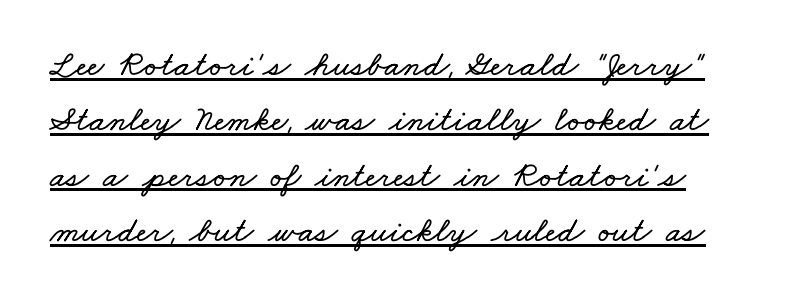
The image shows 36 px wide type; set normal line spacing (1.54x), normal letter spacing, underlined; low stroke contrast and a small x-height.
